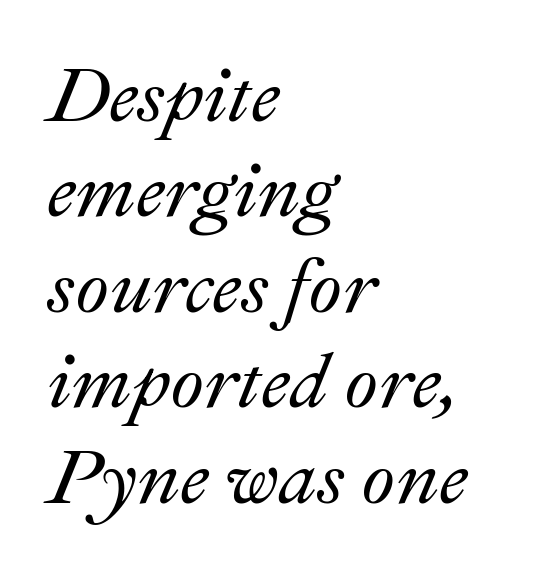
Q: Is the text italic (slanted)? A: Yes, it leans right by about 22 degrees.
Q: Is the text underlined? A: No.
Q: How is the paragraph aligned? A: Left-aligned.
Q: Is the spacing between letters normal or unusually wide? A: Normal.
Q: Width (condensed, normal, or wide)? A: Normal.
Q: Stroke contrast? A: Medium.
Q: x-height? A: Small.
Q: Monospaced? A: No.
